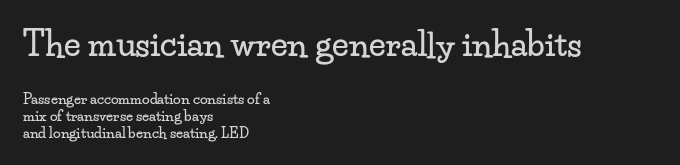
Q: Is the text italic (slanted)? A: No, it is upright.
Q: Is the typeface a serif or a sans-serif typeface? A: Serif.
Q: Is the text underlined? A: No.
Q: How is the paragraph aligned? A: Left-aligned.
Q: Is the spacing between letters normal or unusually wide? A: Normal.
Q: Which block of text is set in a larger size, the first (top) or the second (bottom)? A: The first (top) one.
Q: Width (condensed, normal, or wide)? A: Wide.
Q: Stroke contrast? A: Low.
Q: x-height? A: Small.
Q: Monospaced? A: No.
